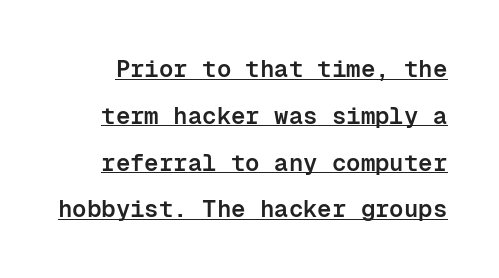
The image shows 24 px text type, upright; set loose line spacing (1.95x), normal letter spacing, underlined.
